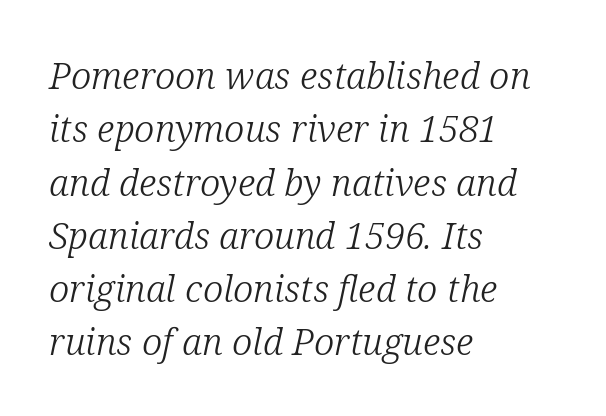
The space between consecutive lines is moderate. Short and long lines alike share a common starting point at left. A typesetter would mark this as italic. Underlining? Definitely not there.
